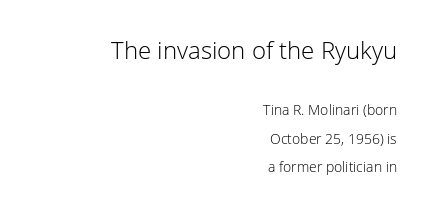
The gaps between neighbouring characters are ordinary and unremarkable. A bare baseline throughout the passage. Layout note: lines flush right. Of the two passages, the one on top uses the larger point size. Unlike italic type, these characters show no tilt at all.
